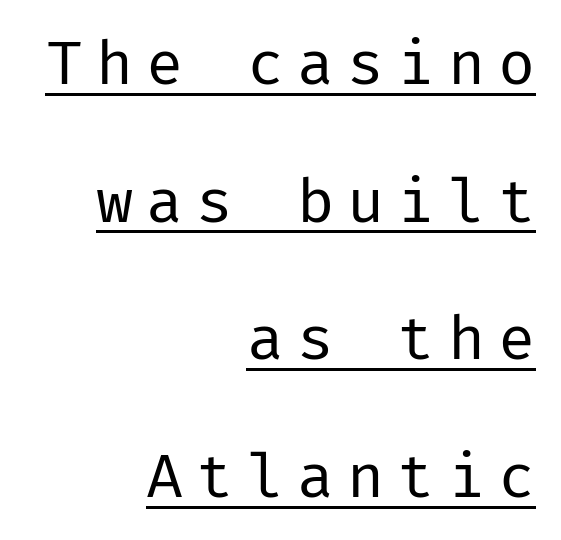
{"serif": "no", "italic": "no", "bold": "no", "weight": "regular", "width": "normal", "stroke_contrast": "low", "x_height": "medium", "underline": "yes", "align": "right", "line_spacing": "loose", "line_spacing_ratio": 2.22, "letter_spacing": "wide", "letter_spacing_em": 0.21, "glyph_px": 62}
